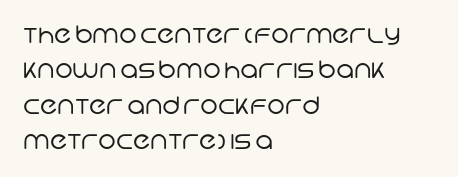
{"bold": "no", "underline": "no", "align": "left", "line_spacing": "normal", "line_spacing_ratio": 1.47, "letter_spacing": "normal", "letter_spacing_em": 0.0, "glyph_px": 24}
